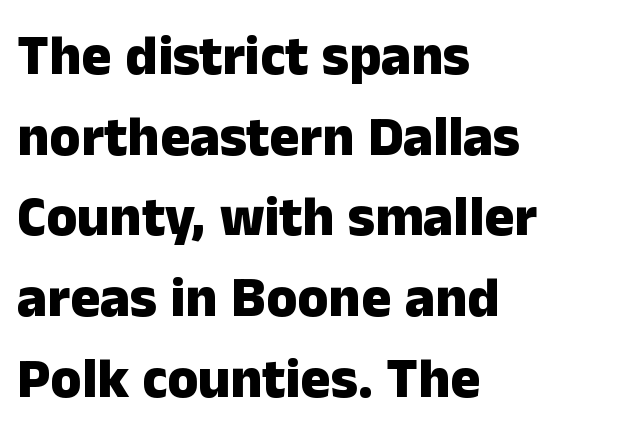
{"serif": "no", "italic": "no", "bold": "yes", "weight": "heavy", "width": "normal", "stroke_contrast": "low", "x_height": "medium", "monospaced": "no", "underline": "no", "align": "left", "line_spacing": "normal", "line_spacing_ratio": 1.44, "letter_spacing": "normal", "letter_spacing_em": 0.0, "glyph_px": 56}
